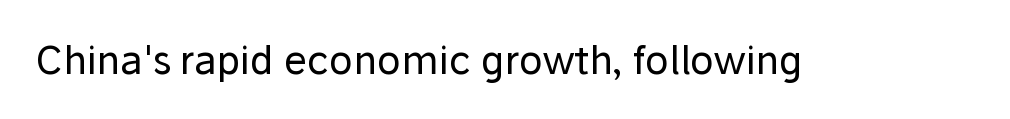
Q: Is the text bold? A: No.
Q: Is the text italic (slanted)? A: No, it is upright.
Q: Is the typeface a serif or a sans-serif typeface? A: Sans-serif.
Q: Is the text underlined? A: No.
Q: Is the spacing between letters normal or unusually wide? A: Normal.
Q: Width (condensed, normal, or wide)? A: Normal.
Q: Stroke contrast? A: Low.
Q: x-height? A: Medium.
Q: Monospaced? A: No.
